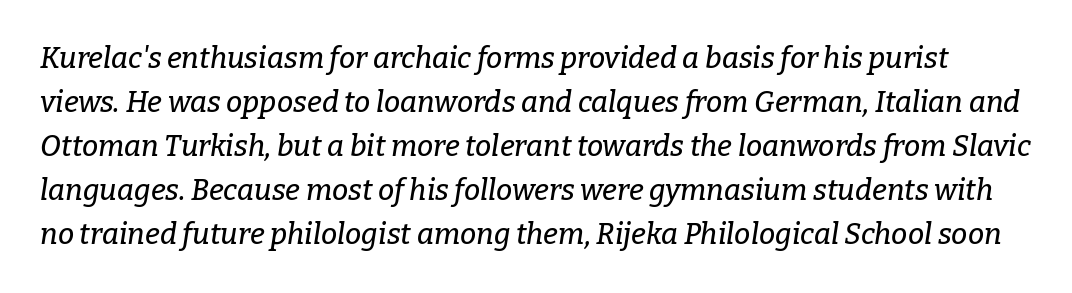
{"serif": "yes", "italic": "yes", "lean": "right", "slant_degrees": 9, "width": "normal", "stroke_contrast": "low", "x_height": "medium", "monospaced": "no", "underline": "no", "line_spacing": "normal", "line_spacing_ratio": 1.52, "letter_spacing": "normal", "letter_spacing_em": 0.0, "glyph_px": 29}
